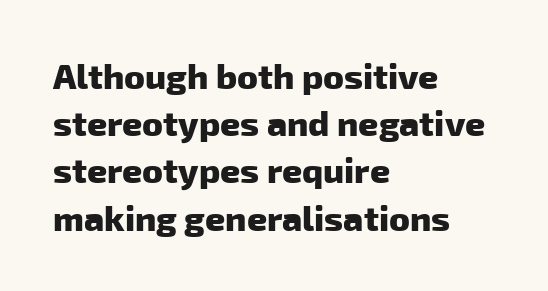
The image shows 35 px heavy sans-serif type; set left-aligned, normal line spacing (1.35x), normal letter spacing, not underlined; low stroke contrast and a medium x-height.
